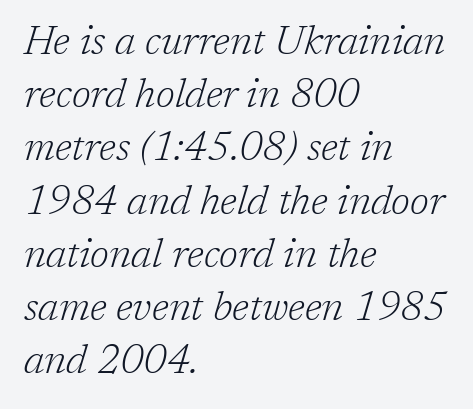
The image shows 40 px light serif type, italic (leaning right); set left-aligned, normal line spacing (1.33x), normal letter spacing, not underlined; low stroke contrast and a medium x-height.
